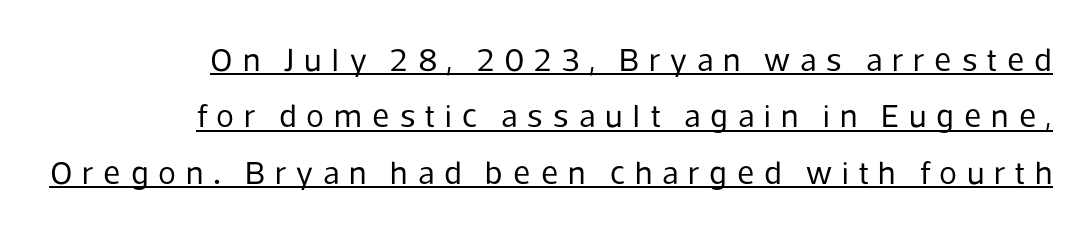
{"serif": "no", "italic": "no", "bold": "no", "weight": "regular", "width": "normal", "stroke_contrast": "low", "x_height": "medium", "monospaced": "no", "underline": "yes", "align": "right", "line_spacing_ratio": 1.71, "letter_spacing": "wide", "letter_spacing_em": 0.3, "glyph_px": 33}
